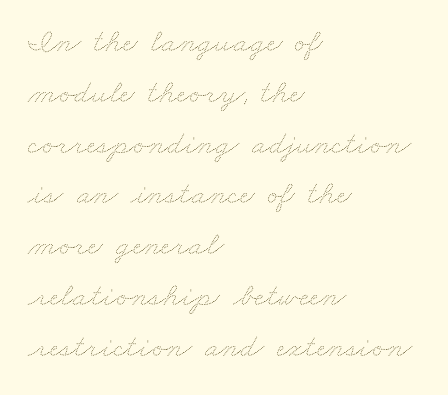
{"bold": "no", "weight": "thin", "width": "wide", "stroke_contrast": "medium", "x_height": "small", "monospaced": "no", "underline": "no", "align": "left", "line_spacing": "normal", "line_spacing_ratio": 1.54, "letter_spacing": "normal", "letter_spacing_em": 0.0, "glyph_px": 33}
